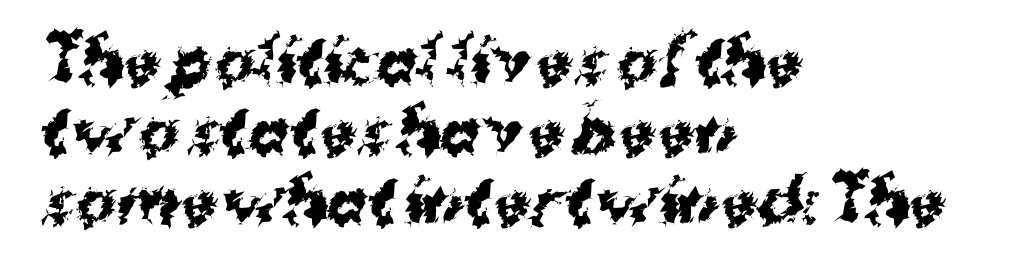
The image shows 60 px bold sans-serif type; set left-aligned, line spacing 1.17x, normal letter spacing, not underlined; medium stroke contrast and a medium x-height.
